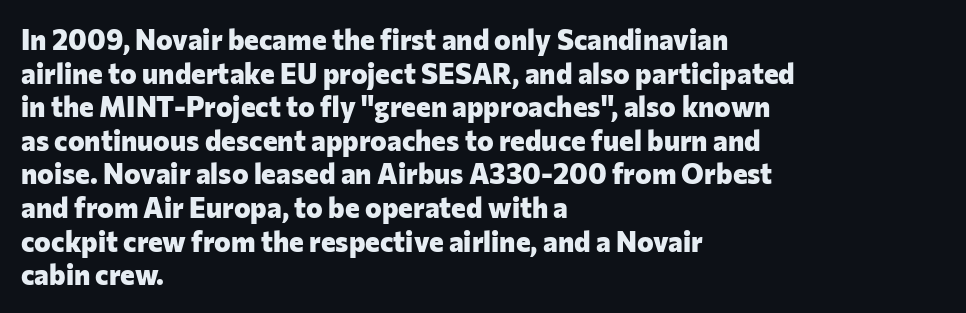
{"serif": "no", "italic": "no", "bold": "yes", "weight": "heavy", "width": "normal", "stroke_contrast": "low", "x_height": "medium", "monospaced": "no", "underline": "no", "align": "left", "line_spacing_ratio": 1.2, "letter_spacing": "normal", "letter_spacing_em": 0.0, "glyph_px": 28}
